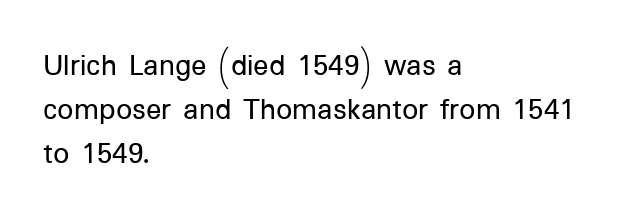
Short and long lines alike share a common starting point at left. Characters remain perfectly vertical along every line. Serifs: no, the terminals of the letterforms are clean. You could not count columns in this text — the font is proportionally spaced.
